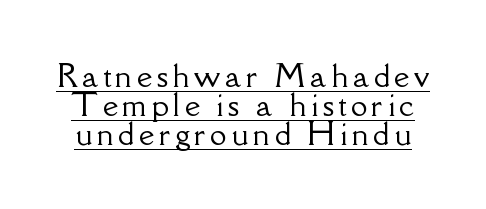
This is underlined copy, the kind a proofreader might mark for attention. Unlike italic type, these characters show no tilt at all. I'd call this a serif setting — the letters wear small feet. The leading is snug, giving the passage a crowded texture. Note the varied advance widths — an 'i' is clearly narrower than an 'm'.
